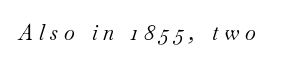
{"italic": "yes", "lean": "right", "slant_degrees": 18, "bold": "no", "underline": "no", "letter_spacing": "wide", "letter_spacing_em": 0.28, "glyph_px": 21}
